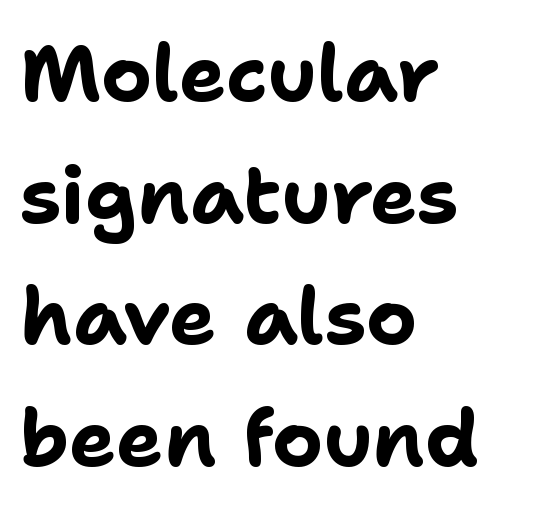
The image shows 79 px bold sans-serif type, upright; set left-aligned, normal line spacing (1.54x), normal letter spacing, not underlined; low stroke contrast and a medium x-height.
